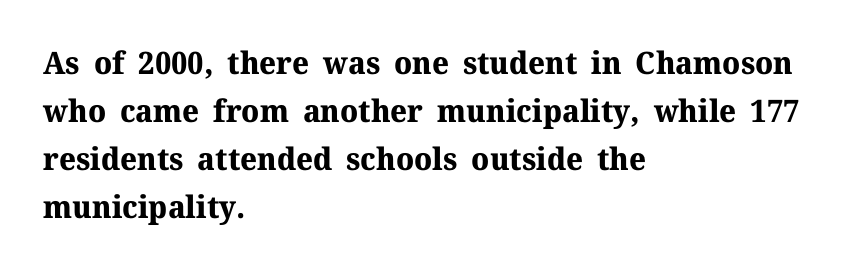
The image shows 31 px bold serif type, upright; set left-aligned, normal line spacing (1.55x), normal letter spacing, not underlined; medium stroke contrast and a medium x-height.
